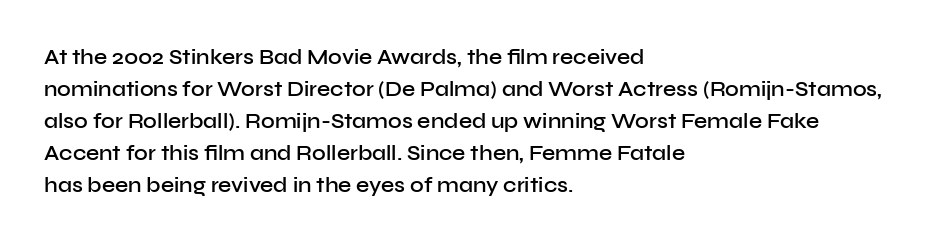
{"italic": "no", "bold": "semi", "underline": "no", "align": "left", "line_spacing": "normal", "line_spacing_ratio": 1.52, "letter_spacing": "normal", "letter_spacing_em": 0.0, "glyph_px": 21}
